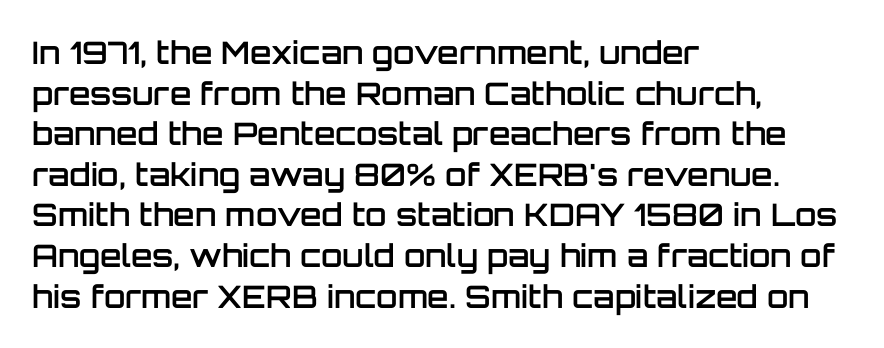
The image shows 31 px semibold sans-serif type, upright; set left-aligned, normal line spacing (1.31x), normal letter spacing, not underlined; low stroke contrast and a large x-height.
